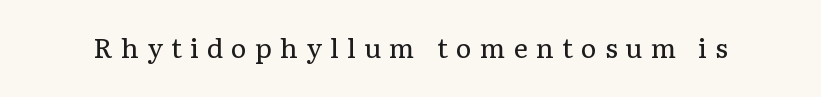
Compared with a typical body face, this is equally light or lighter still. Honestly, the letter spacing is so wide it's the main thing you notice. No italicization has been applied; the sample stays upright. Type without underlining.
